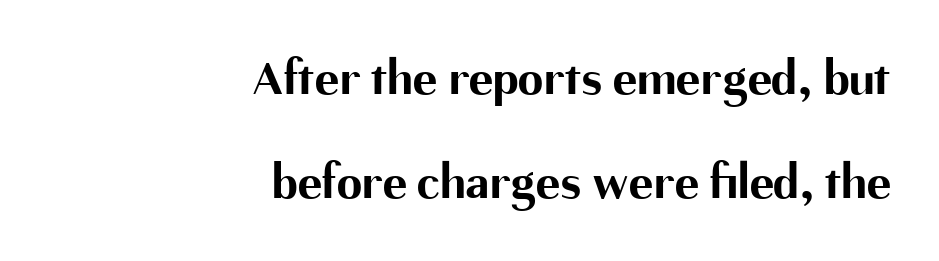
Students, note that the glyphs here touch the page at normal intervals. The letters stand upright; this is a roman face. Regarding serifs, this sample does without them. Horizontal alignment here is rightward, an uncommon choice for prose. The typesetting leans heavy: a genuine bold. The letters advance in unequal steps, a hallmark of proportional type.
